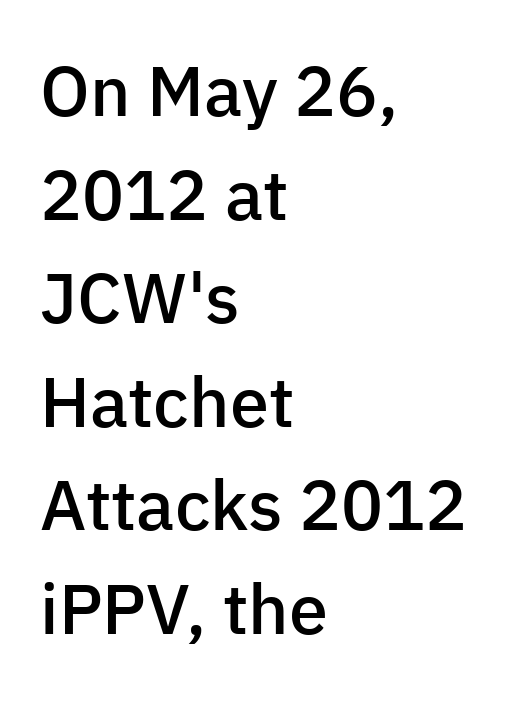
{"serif": "no", "italic": "no", "bold": "semi", "weight": "semibold", "width": "normal", "stroke_contrast": "low", "x_height": "medium", "monospaced": "no", "underline": "no", "align": "left", "line_spacing": "normal", "line_spacing_ratio": 1.48, "letter_spacing": "normal", "letter_spacing_em": 0.0, "glyph_px": 70}
